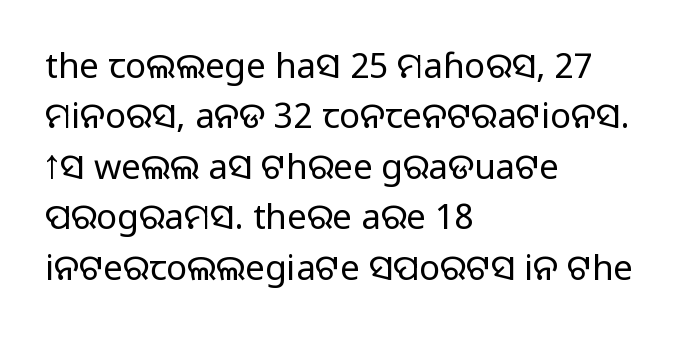
Q: Is the text bold? A: No.
Q: Is the text italic (slanted)? A: No, it is upright.
Q: Is the typeface a serif or a sans-serif typeface? A: Sans-serif.
Q: Is the text underlined? A: No.
Q: How is the paragraph aligned? A: Left-aligned.
Q: Is the spacing between letters normal or unusually wide? A: Normal.
Q: Is the spacing between lines tight, normal or loose? A: Normal.
Q: Width (condensed, normal, or wide)? A: Normal.
Q: Stroke contrast? A: Low.
Q: x-height? A: Large.
Q: Monospaced? A: No.
